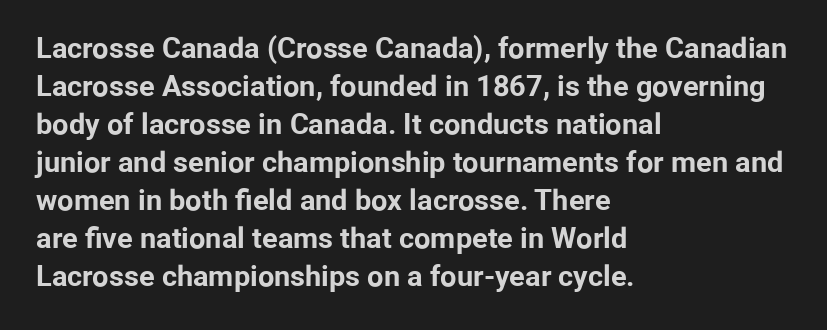
Alignment: flush left. Does extra space separate the letters? No, they use regular spacing. Varying glyph widths throughout — classic text-font behaviour. One glance says typical: line gaps are just what's usual. Descender tails drop into unmarked territory. It's the straight-up-and-down kind of type.
